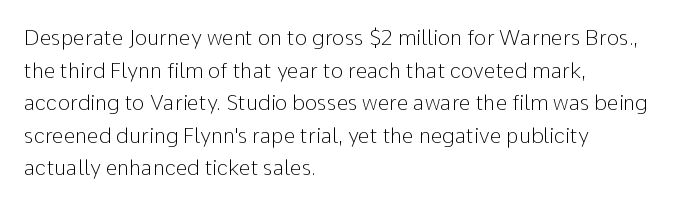
Q: Is the text bold? A: No.
Q: Is the text italic (slanted)? A: No, it is upright.
Q: Is the text underlined? A: No.
Q: How is the paragraph aligned? A: Left-aligned.
Q: Is the spacing between letters normal or unusually wide? A: Normal.
Q: Is the spacing between lines tight, normal or loose? A: Normal.
